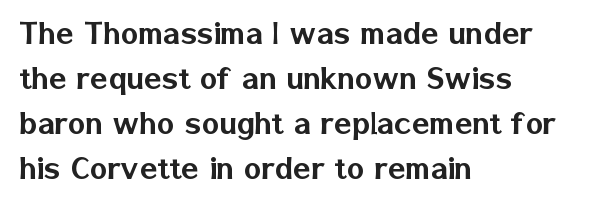
The image shows 37 px sans-serif type, upright; set left-aligned, line spacing 1.22x, normal letter spacing, not underlined; low stroke contrast and a medium x-height.
